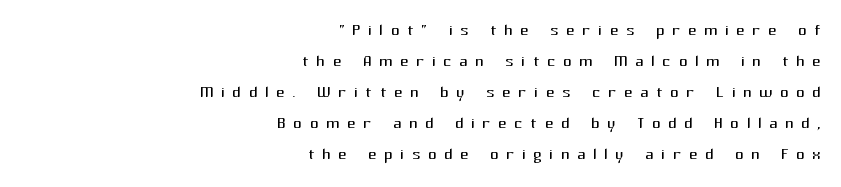
The passage shown stacks its lines at a standard gap. Each stroke keeps to a modest, everyday thickness or less. The passage shown is not underscored anywhere. The text block is weighted toward the right margin, trailing off unevenly leftward. Vertical strokes here are truly vertical. Spacing between characters has been opened up far beyond the box default.
